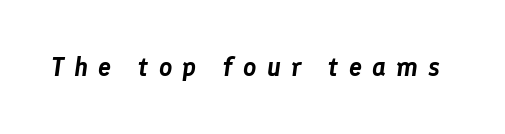
The gap between lines stays unmarked. Slanted lettering throughout. The gaps between neighbouring characters are conspicuously large.
